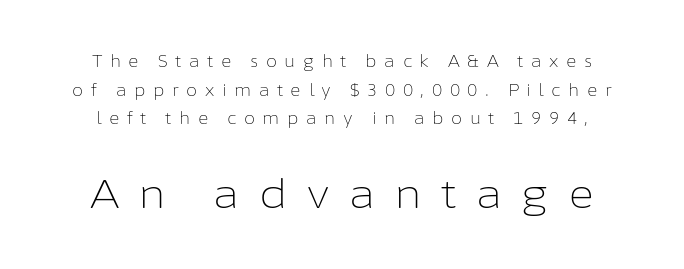
Q: Is the text bold? A: No.
Q: Is the text italic (slanted)? A: No, it is upright.
Q: Is the typeface a serif or a sans-serif typeface? A: Sans-serif.
Q: Is the text underlined? A: No.
Q: Is the spacing between letters normal or unusually wide? A: Unusually wide.
Q: Which block of text is set in a larger size, the first (top) or the second (bottom)? A: The second (bottom) one.
Q: Width (condensed, normal, or wide)? A: Normal.
Q: Stroke contrast? A: Low.
Q: x-height? A: Medium.
Q: Monospaced? A: No.
